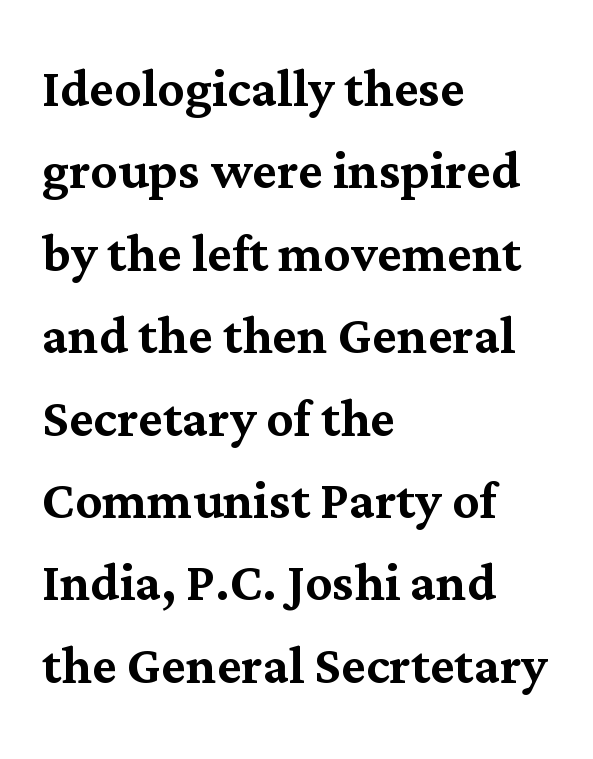
The image shows 67 px serif type, upright; set left-aligned, line spacing 1.23x, normal letter spacing, not underlined; medium stroke contrast and a medium x-height.
